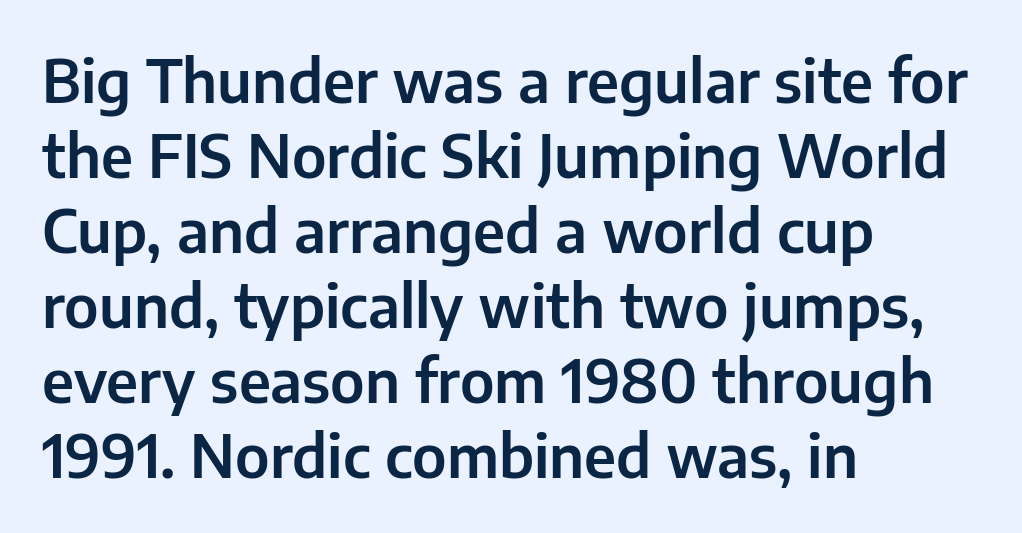
{"serif": "no", "italic": "no", "width": "normal", "stroke_contrast": "low", "x_height": "medium", "monospaced": "no", "underline": "no", "align": "left", "line_spacing": "normal", "line_spacing_ratio": 1.27, "letter_spacing": "normal", "letter_spacing_em": 0.0, "glyph_px": 59}
